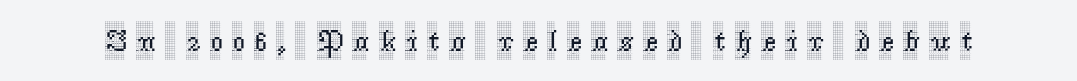
Here the glyphs are tracked loosely, breaking word shapes into spaced letters. A typesetter would call this proportional, since set widths differ per character. Underlining? Definitely not there. It's the straight-up-and-down kind of type.
